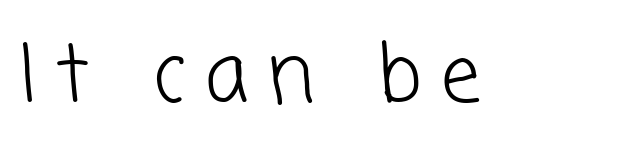
Q: Is the text bold? A: No.
Q: Is the typeface a serif or a sans-serif typeface? A: Sans-serif.
Q: Is the text underlined? A: No.
Q: Is the spacing between letters normal or unusually wide? A: Unusually wide.
Q: Width (condensed, normal, or wide)? A: Normal.
Q: Stroke contrast? A: Low.
Q: x-height? A: Medium.
Q: Monospaced? A: No.
